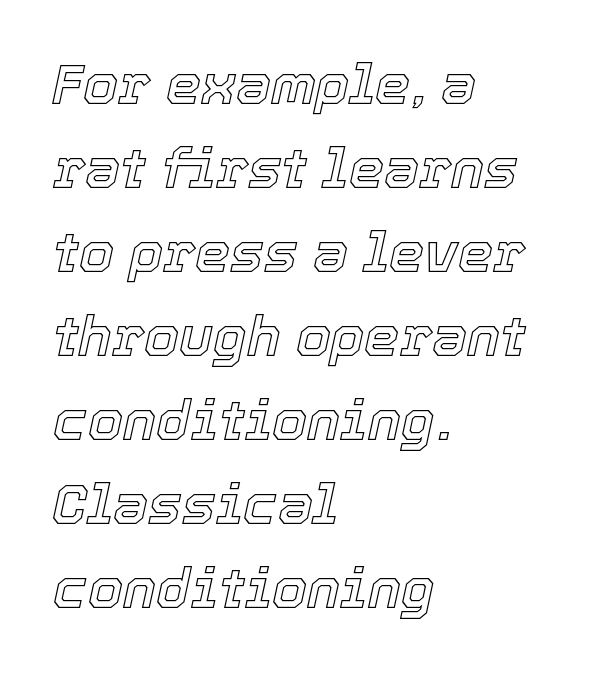
Vertically, the passage feels balanced, rows spaced as you'd expect. The passage shown is not underscored anywhere. If you drew a ruler down the left edge, every line would touch it. Here the designer chose a conventional face with non-uniform glyph widths. Students, note that the glyphs here touch the page at normal intervals. Emphasis-style slanted type is in use.
